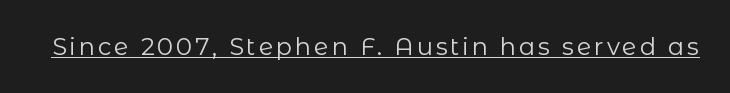
Q: Is the text bold? A: No.
Q: Is the text italic (slanted)? A: No, it is upright.
Q: Is the text underlined? A: Yes.
